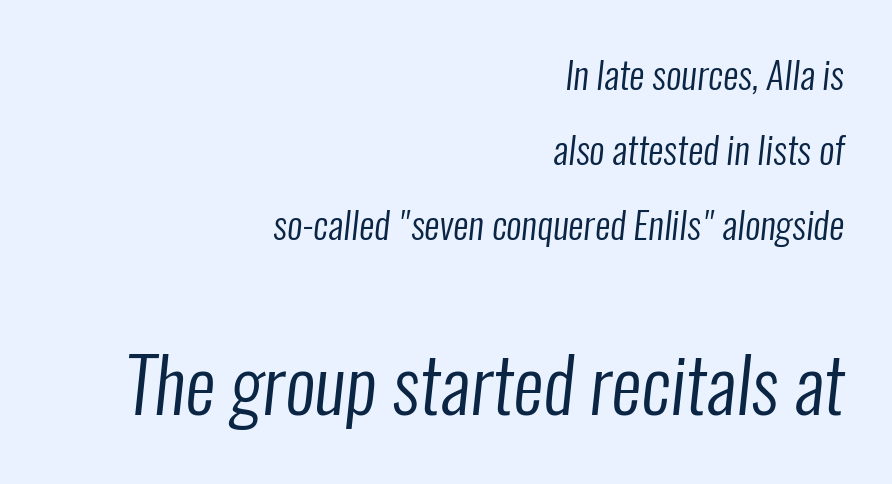
The image shows 75 px regular-weight, condensed sans-serif type; set right-aligned, loose line spacing (1.97x), normal letter spacing, not underlined; the second (bottom) block is 1.97x larger; low stroke contrast and a medium x-height.
